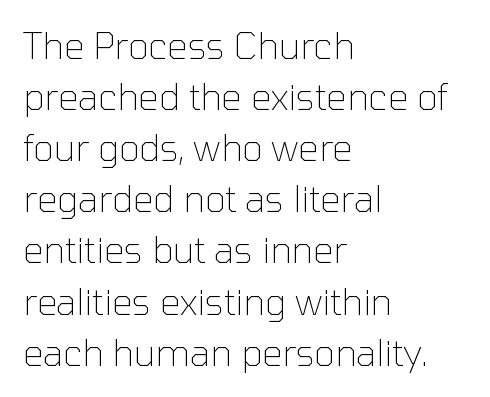
Examine the stroke ends and you'll find no serifs. These lines are set flush left with a ragged right edge. Leading matches the norm, producing a regular column. These lines are rendered in a variable-pitch font. The typeface has the unassuming heft of standard copy or less. The line texture is even and compact thanks to regular tracking.
